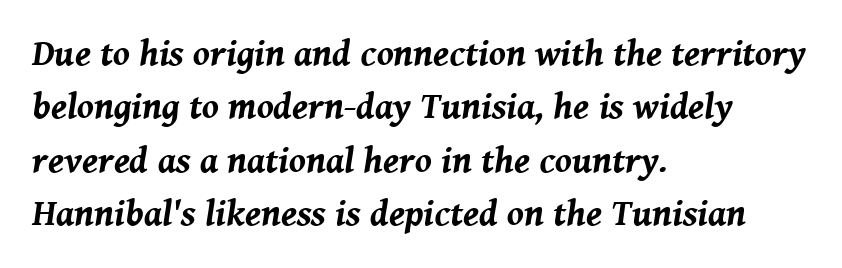
Q: Is the text bold? A: Yes.
Q: Is the text italic (slanted)? A: Yes, it leans right by about 8 degrees.
Q: Is the text underlined? A: No.
Q: How is the paragraph aligned? A: Left-aligned.
Q: Is the spacing between letters normal or unusually wide? A: Normal.
Q: Is the spacing between lines tight, normal or loose? A: Normal.
Q: Width (condensed, normal, or wide)? A: Normal.
Q: Stroke contrast? A: Medium.
Q: x-height? A: Medium.
Q: Monospaced? A: No.
